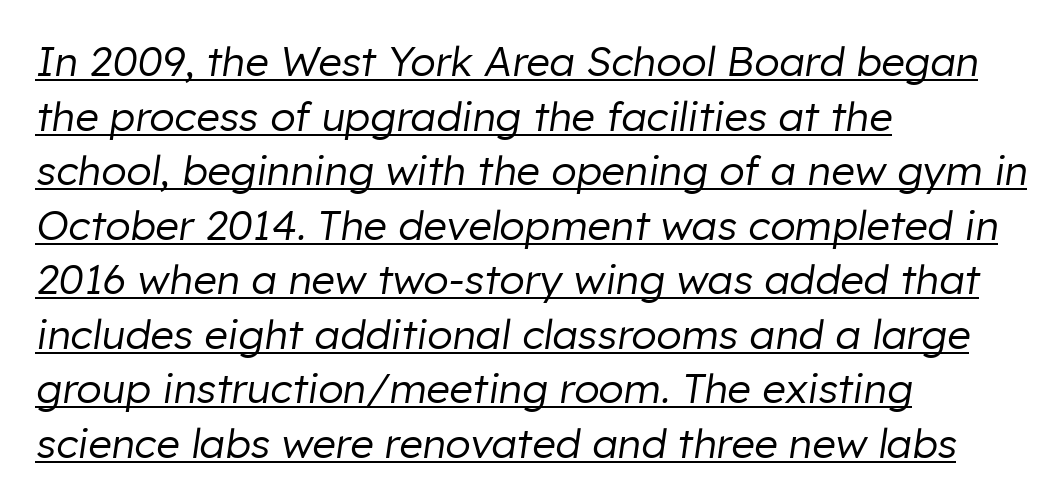
{"italic": "yes", "lean": "right", "slant_degrees": 8, "bold": "no", "weight": "regular", "width": "normal", "stroke_contrast": "low", "x_height": "medium", "monospaced": "no", "underline": "yes", "align": "left", "line_spacing": "normal", "line_spacing_ratio": 1.33, "letter_spacing": "normal", "letter_spacing_em": 0.0, "glyph_px": 41}
